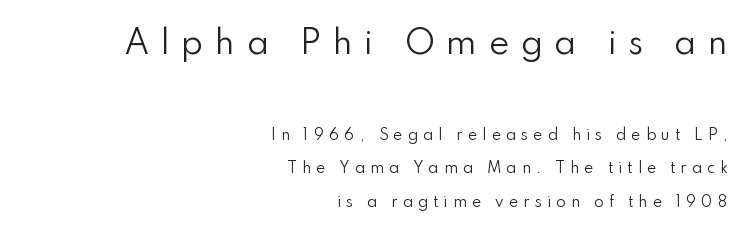
The letters advance in unequal steps, a hallmark of proportional type. Caption: upper text group enlarged, lower text group reduced. The text block is weighted toward the right margin, trailing off unevenly leftward. The typeface chosen for these lines omits serifs. The words here are not underlined. Vertical spacing — loose.
